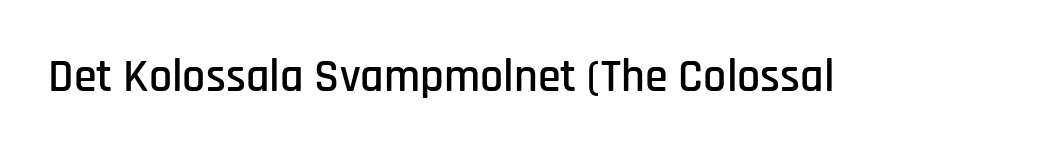
Quick note: not italic, upright. Any mark beneath the type? The region is blank. You could not count columns in this text — the font is proportionally spaced. This sample uses a sans-serif face. Caption: standard tracking, unaltered.
